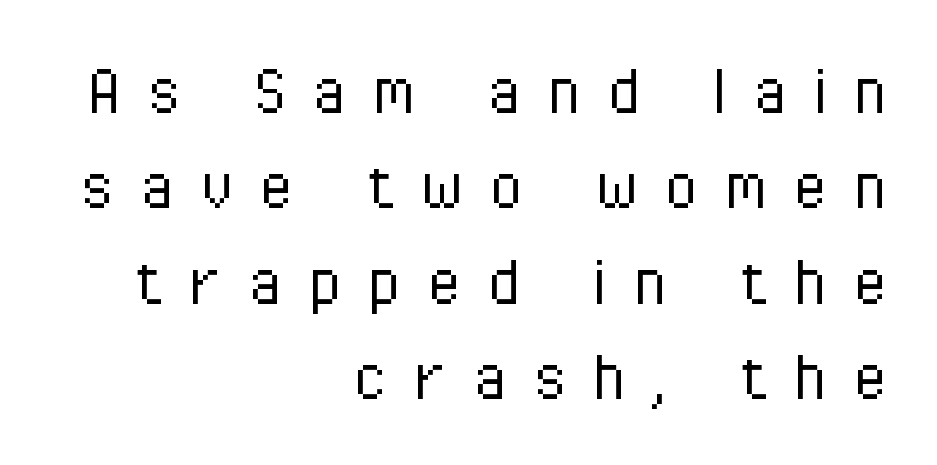
The image shows 77 px light, condensed sans-serif type, upright; set right-aligned, line spacing 1.24x, unusually wide letter spacing (+0.34 em), not underlined; low stroke contrast and a medium x-height.
